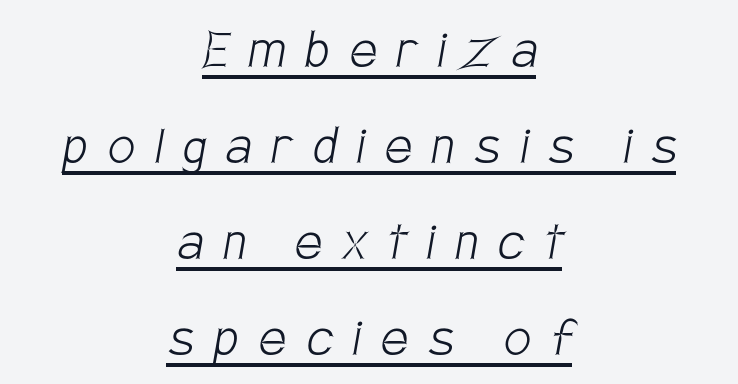
Q: Is the text bold? A: No.
Q: Is the typeface a serif or a sans-serif typeface? A: Sans-serif.
Q: Is the text underlined? A: Yes.
Q: How is the paragraph aligned? A: Centered.
Q: Is the spacing between letters normal or unusually wide? A: Unusually wide.
Q: Is the spacing between lines tight, normal or loose? A: Normal.
Q: Width (condensed, normal, or wide)? A: Condensed.
Q: Stroke contrast? A: Low.
Q: x-height? A: Large.
Q: Monospaced? A: No.
